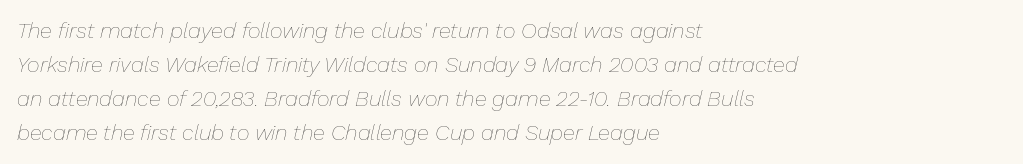
The image shows 22 px text type, italic (leaning right); set left-aligned, normal line spacing (1.55x), normal letter spacing, not underlined.
